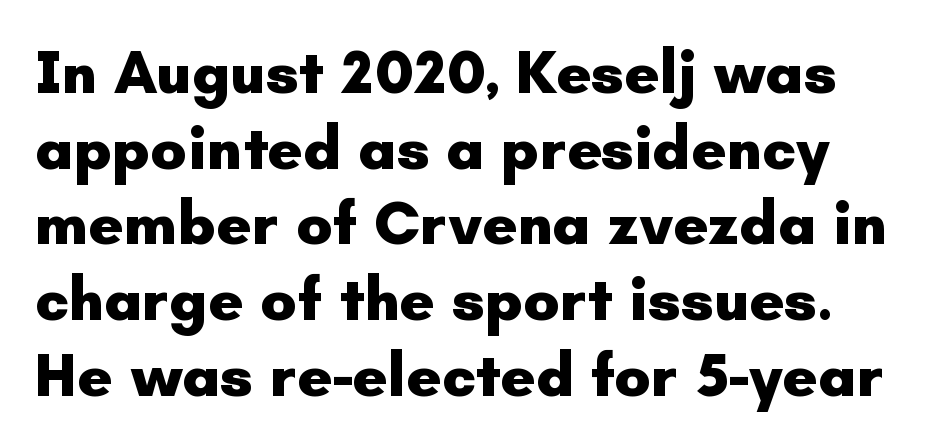
Is this a fixed-width face? No — the glyphs have proportional, varying widths. The typeface chosen for these lines omits serifs. Heavy-handed strokes throughout: this text is bold. There is no visible air inserted between adjacent glyphs. A typesetter would mark this as roman, not italic.
